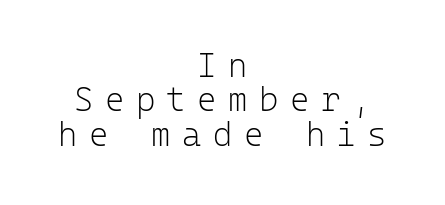
Q: Is the text bold? A: No.
Q: Is the text italic (slanted)? A: No, it is upright.
Q: Is the typeface a serif or a sans-serif typeface? A: Sans-serif.
Q: Is the text underlined? A: No.
Q: How is the paragraph aligned? A: Centered.
Q: Is the spacing between letters normal or unusually wide? A: Unusually wide.
Q: Is the spacing between lines tight, normal or loose? A: Tight.
Q: Width (condensed, normal, or wide)? A: Normal.
Q: Stroke contrast? A: Low.
Q: x-height? A: Medium.
Q: Monospaced? A: Yes.
